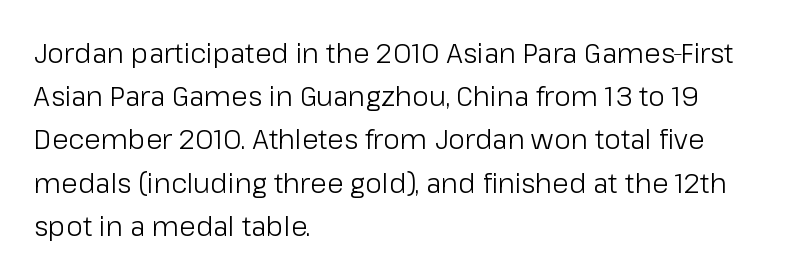
{"italic": "no", "bold": "no", "underline": "no", "align": "left", "line_spacing": "normal", "line_spacing_ratio": 1.6, "letter_spacing": "normal", "letter_spacing_em": 0.0, "glyph_px": 27}
